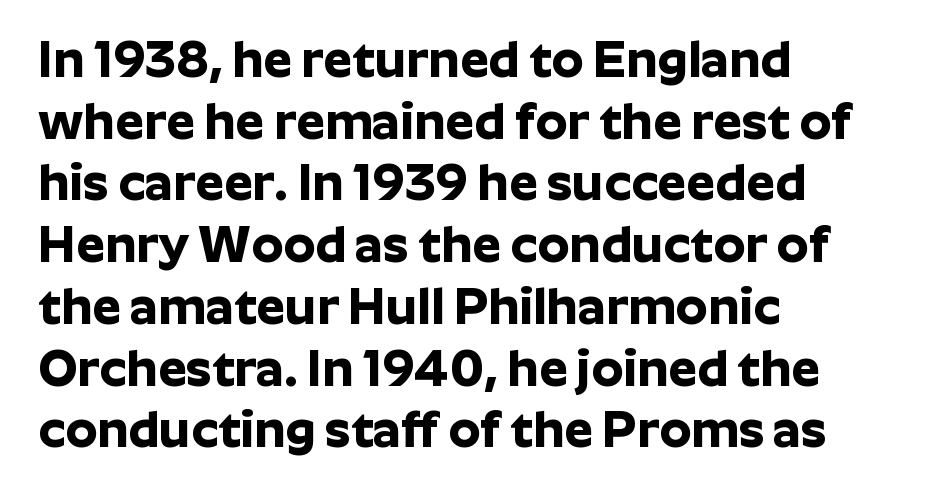
{"serif": "no", "italic": "no", "bold": "yes", "weight": "bold", "width": "normal", "stroke_contrast": "low", "x_height": "medium", "monospaced": "no", "underline": "no", "align": "left", "line_spacing_ratio": 1.21, "letter_spacing": "normal", "letter_spacing_em": 0.0, "glyph_px": 51}
